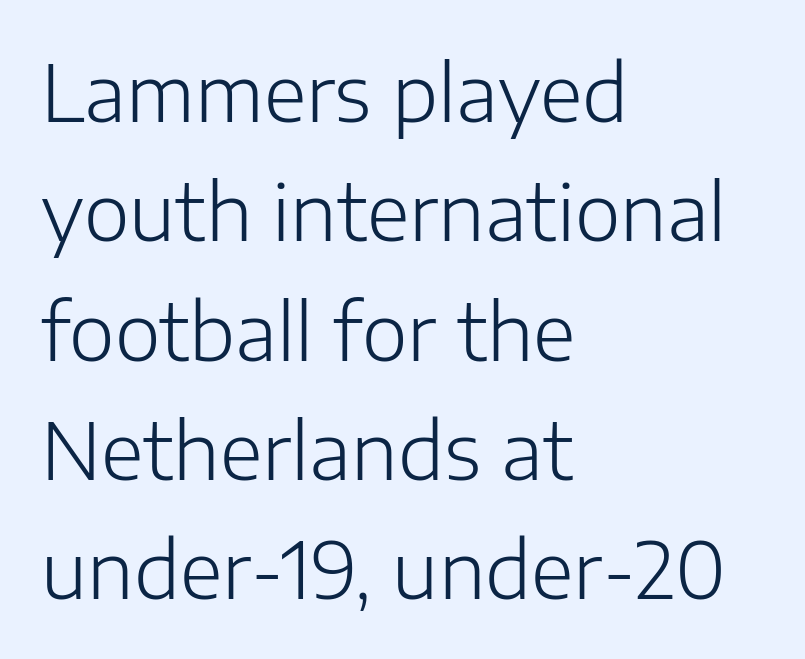
{"serif": "no", "italic": "no", "bold": "no", "weight": "light", "width": "normal", "stroke_contrast": "low", "x_height": "medium", "monospaced": "no", "underline": "no", "align": "left", "line_spacing": "normal", "line_spacing_ratio": 1.53, "letter_spacing": "normal", "letter_spacing_em": 0.0, "glyph_px": 78}
